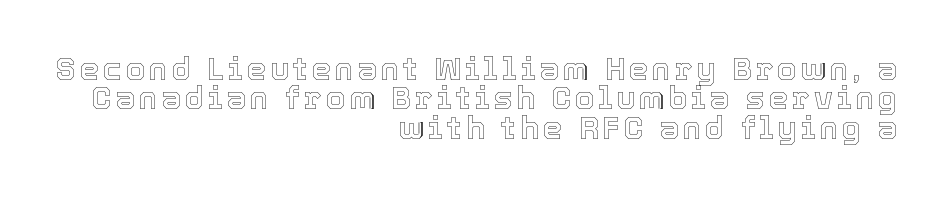
Quick note: interline space is minimal. This sample is right-justified, so line beginnings fall wherever the words allow. Ascenders rise straight up at ninety degrees. A clean baseline with only descenders dipping below it. Think of a printed novel: that variable character pitch is what you see here.
